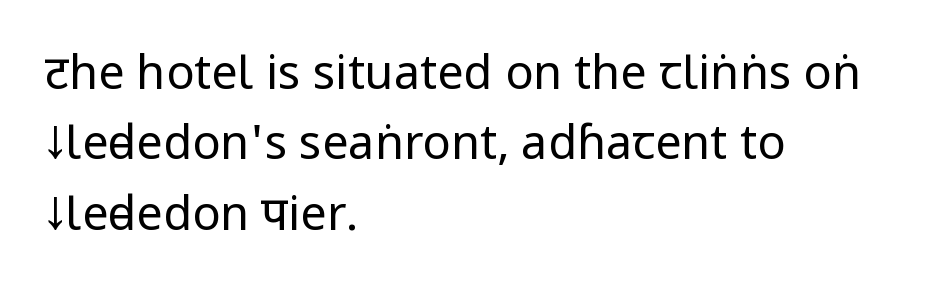
The typesetter chose a ragged-right arrangement here. Unmarked baselines from the first word to the last. Evenly set lines give the paragraph a standard silhouette. Stroke terminals: plain, sans-serif.
